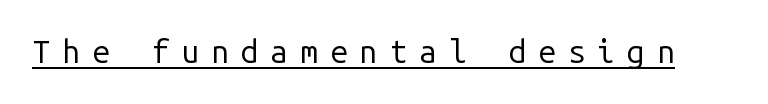
This sample uses an upright cut, with every glyph sitting square on the baseline. Grotesque or geometric, the face here clearly has no serifs. This sample has the even, mechanical cadence of fixed-width lettering. Compared with undecorated copy, this sample adds a rule below the words. The tracking reads as deliberately expanded to a designer's eye. Heft: none added — not bold.
